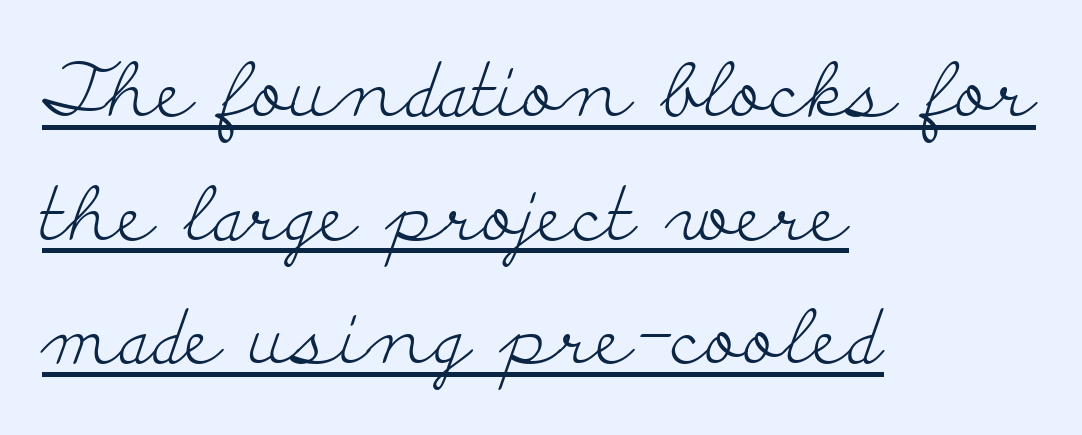
Interline gaps are of average width in this sample. Underlining? Definitely there. Look at the tracking — it's just the regular setting, nothing added. Short and long lines alike share a common starting point at left.
